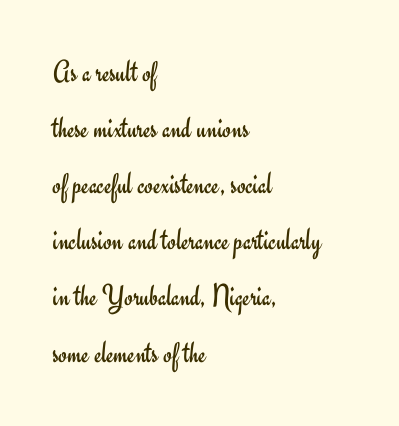
Q: Is the text bold? A: No.
Q: Is the text italic (slanted)? A: Yes.
Q: Is the typeface a serif or a sans-serif typeface? A: Sans-serif.
Q: Is the text underlined? A: No.
Q: How is the paragraph aligned? A: Left-aligned.
Q: Is the spacing between letters normal or unusually wide? A: Normal.
Q: Width (condensed, normal, or wide)? A: Normal.
Q: Stroke contrast? A: Low.
Q: x-height? A: Small.
Q: Monospaced? A: No.
